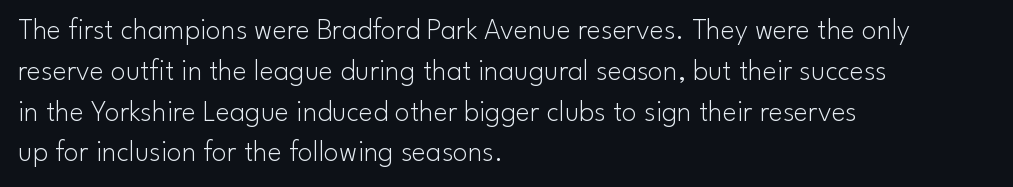
{"serif": "no", "italic": "no", "bold": "no", "weight": "light", "width": "normal", "stroke_contrast": "low", "x_height": "small", "monospaced": "no", "underline": "no", "align": "left", "line_spacing": "normal", "line_spacing_ratio": 1.36, "letter_spacing": "normal", "letter_spacing_em": 0.0, "glyph_px": 30}
